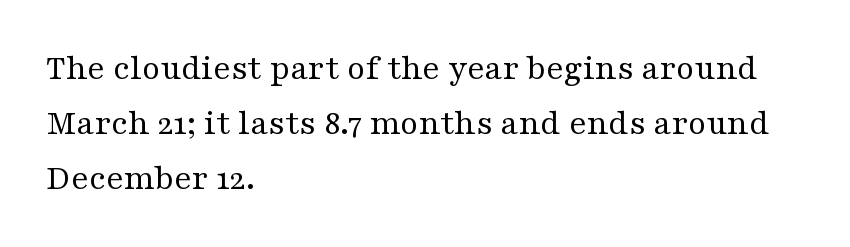
Unbolded letterforms with no extra heft. Regular leading. Letter spacing: default. The rendering shows small feet on the letterforms — a serif design. If you drew a ruler down the left edge, every line would touch it. Posture: vertical.
